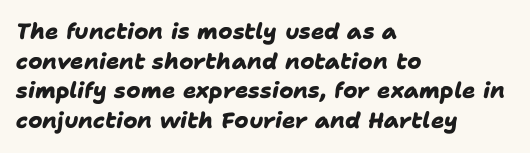
The image shows 22 px bold type; set left-aligned, normal line spacing (1.35x), normal letter spacing, not underlined.
